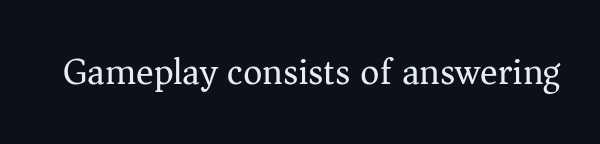
{"serif": "yes", "italic": "no", "bold": "no", "weight": "regular", "width": "normal", "stroke_contrast": "medium", "x_height": "medium", "monospaced": "no", "underline": "no", "letter_spacing": "normal", "letter_spacing_em": 0.0, "glyph_px": 37}
